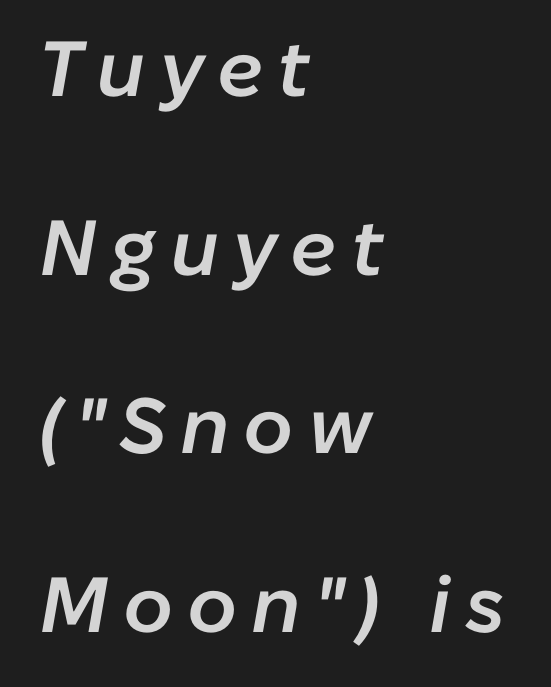
Q: Is the text bold? A: Semi-bold.
Q: Is the text italic (slanted)? A: Yes, it leans right by about 10 degrees.
Q: Is the text underlined? A: No.
Q: How is the paragraph aligned? A: Left-aligned.
Q: Is the spacing between lines tight, normal or loose? A: Loose.
Q: Width (condensed, normal, or wide)? A: Normal.
Q: Stroke contrast? A: Low.
Q: x-height? A: Medium.
Q: Monospaced? A: No.
